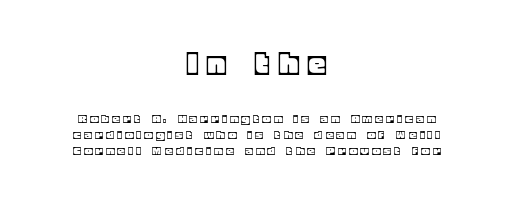
The image shows 35 px text type, upright; set centered, tight line spacing (1.15x), unusually wide letter spacing (+0.29 em), not underlined; the first (top) block is 2.5x larger; a large x-height.
